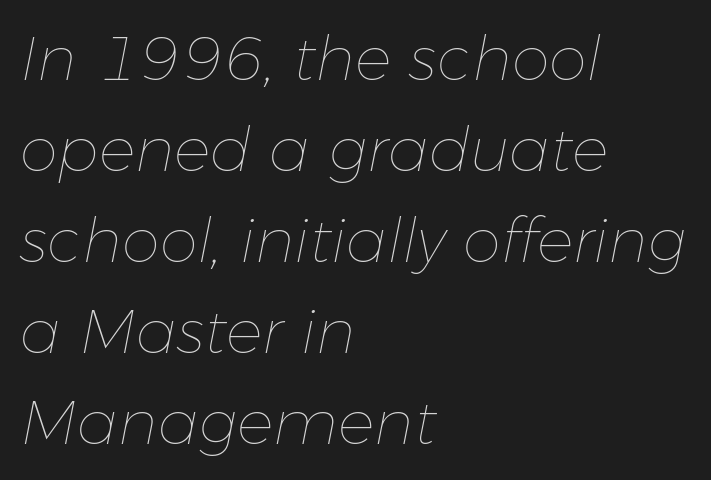
Leading matches the norm, producing a regular column. Nothing unusual about the tracking: characters are spaced as the font intends. The strokes are not fattened; the text isn't bold. The text block is weighted toward the left margin, trailing off unevenly rightward. You could not count columns in this text — the font is proportionally spaced. There's an unmistakable incline to the writing here.
